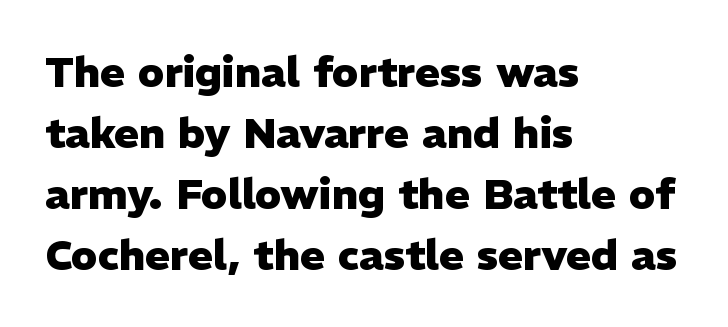
Has an underline been added? It has not. This sample has the flowing, uneven cadence of proportional lettering. These lines are composed in type without serifs. The lettering stays uniformly vertical, giving the passage a roman look. Look at the stroke-to-counter ratio: heavy, a bold.
